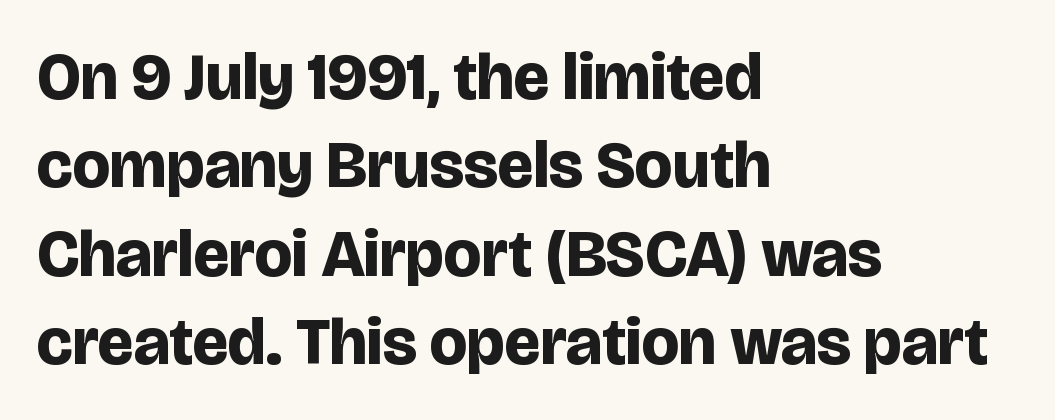
The image shows 66 px bold sans-serif type, upright; set left-aligned, normal line spacing (1.34x), normal letter spacing, not underlined; low stroke contrast and a large x-height.
